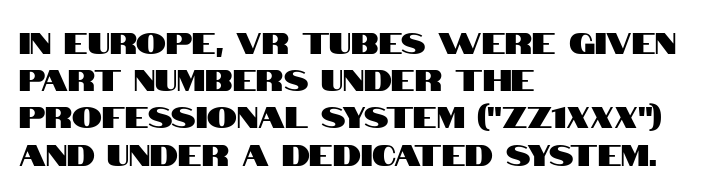
The image shows 30 px condensed sans-serif type, upright; set left-aligned, line spacing 1.24x, normal letter spacing, not underlined; high stroke contrast and a large x-height.
